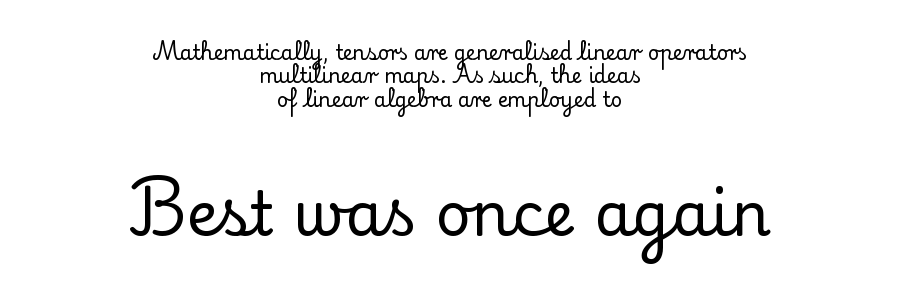
Descender tails drop into unmarked territory. Leftover space on each line is divided equally before and after the words. Caption: standard tracking, unaltered. Ordinary non-slanted type is in use.
